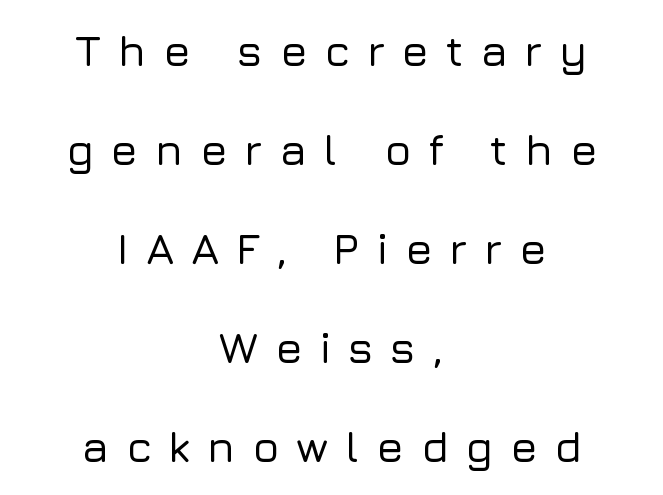
Rendered with straight, roman letterforms. Every row of glyphs is offset so its center matches the block's center. Tracking value appears strongly positive — letters spread wide. Is there much room between lines? Yes — plenty of vertical air separates them. Any mark beneath the type? The region is blank.
